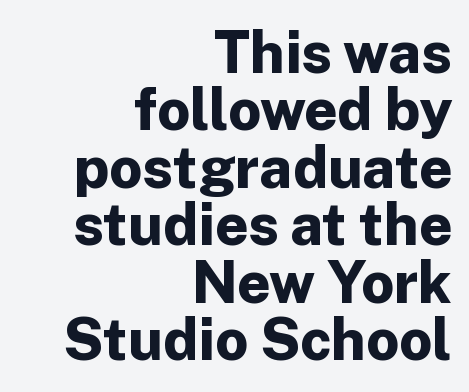
Check under the words: just untouched page. The paragraph has a hard right edge and a soft left edge. Emphasis by weight is at full strength: bold. Vertical strokes here are truly vertical.
